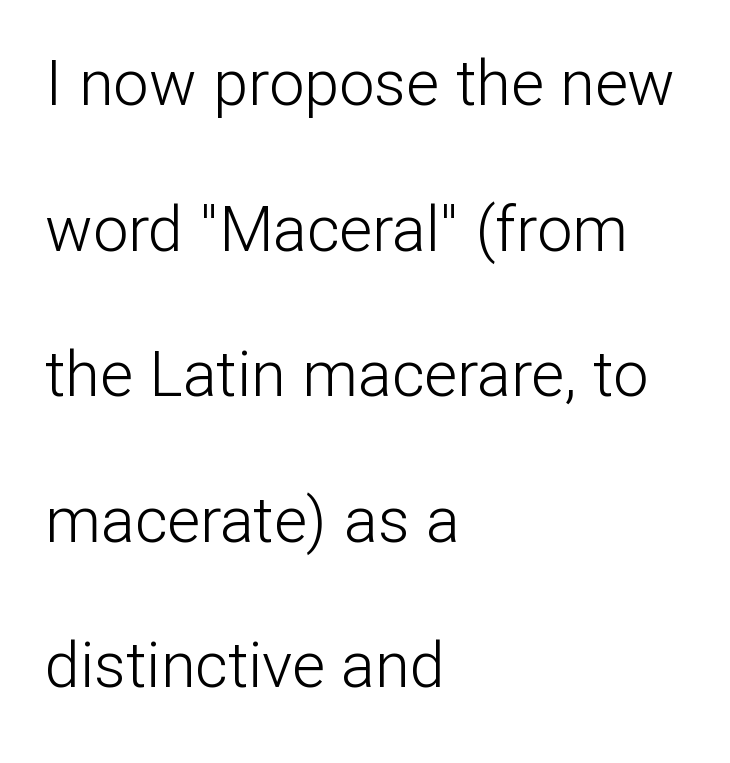
The characters are drawn with everyday or finer stroke widths. Each row of text sits above clean, open space. The setting favours the left margin, as ordinary paragraphs usually do. The leading is generous, giving the passage an open texture.
